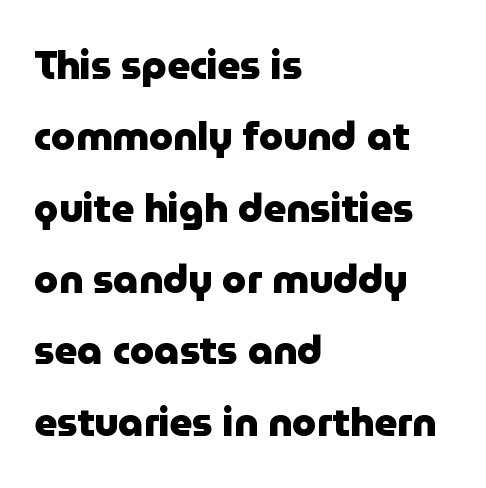
You could not count columns in this text — the font is proportionally spaced. The type family on display is of the sans-serif kind. Caption: standard tracking, unaltered. Compared with an ordinary text face, these strokes are far heavier — a full bold. A student would call this left alignment; a typographer would say flush left, rag right.
